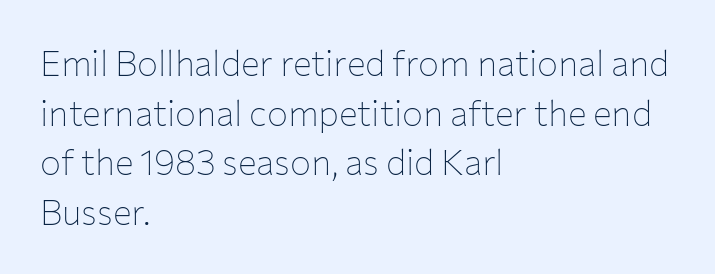
{"serif": "no", "italic": "no", "bold": "no", "weight": "thin", "width": "normal", "stroke_contrast": "low", "x_height": "medium", "monospaced": "no", "underline": "no", "align": "left", "line_spacing": "normal", "line_spacing_ratio": 1.42, "letter_spacing": "normal", "letter_spacing_em": 0.0, "glyph_px": 35}
